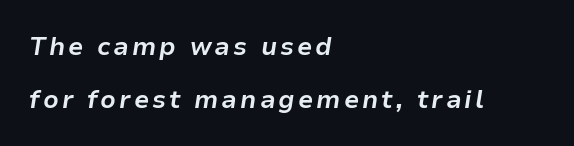
{"italic": "yes", "lean": "right", "slant_degrees": 9, "bold": "yes", "underline": "no", "align": "left", "line_spacing": "loose", "line_spacing_ratio": 2.11, "glyph_px": 25}
